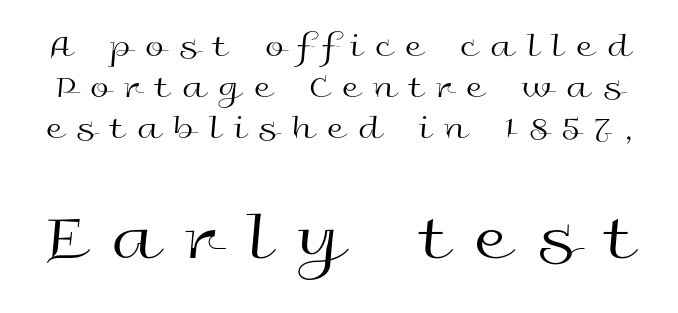
Quick note: not italic, upright. Note: no serifs on the glyphs. Whoever set this made the second block the dominant, larger element. No letter is thick-stroked: the sample isn't bold. Varying glyph widths throughout — classic text-font behaviour. The glyphs are unaccompanied by any horizontal stroke below them.
